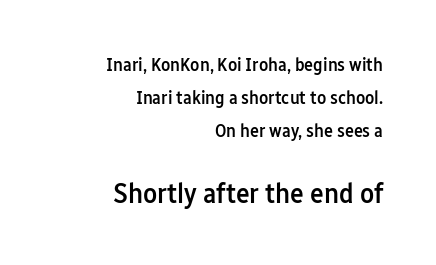
No italicization has been applied; the sample stays upright. The paragraph shown leans on its right margin. Decoration check: the copy has no underline. Serifs: no, the terminals of the letterforms are clean.
